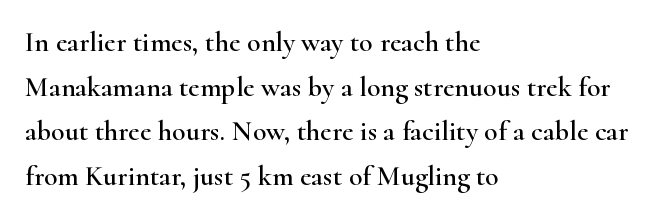
Q: Is the text italic (slanted)? A: No, it is upright.
Q: Is the typeface a serif or a sans-serif typeface? A: Serif.
Q: Is the text underlined? A: No.
Q: How is the paragraph aligned? A: Left-aligned.
Q: Is the spacing between letters normal or unusually wide? A: Normal.
Q: Is the spacing between lines tight, normal or loose? A: Normal.
Q: Width (condensed, normal, or wide)? A: Wide.
Q: Stroke contrast? A: High.
Q: x-height? A: Small.
Q: Monospaced? A: No.
